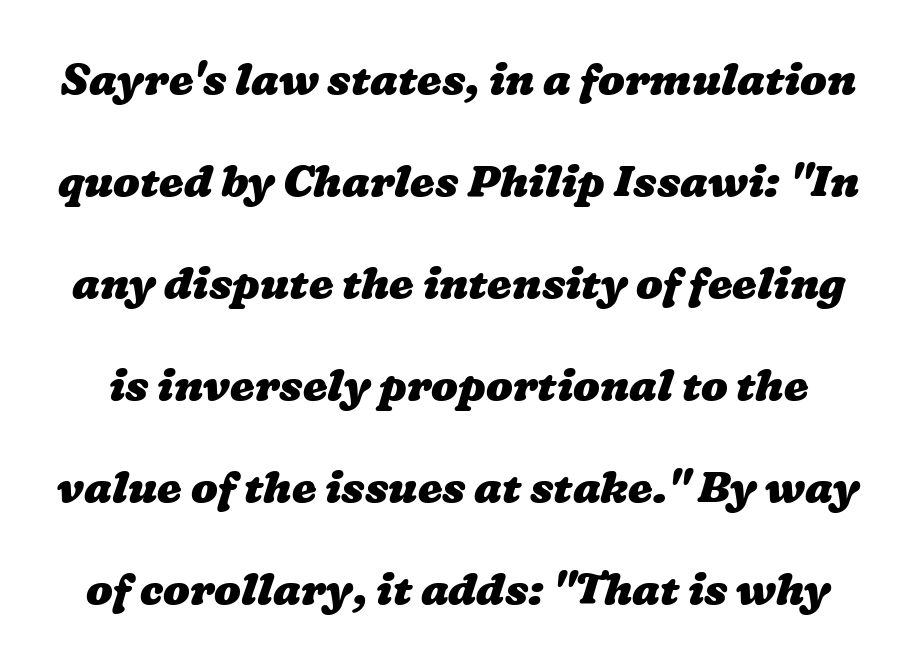
Q: Is the text bold? A: Yes.
Q: Is the text underlined? A: No.
Q: Is the spacing between letters normal or unusually wide? A: Normal.
Q: Is the spacing between lines tight, normal or loose? A: Loose.
Q: Width (condensed, normal, or wide)? A: Wide.
Q: Stroke contrast? A: Low.
Q: x-height? A: Medium.
Q: Monospaced? A: No.
